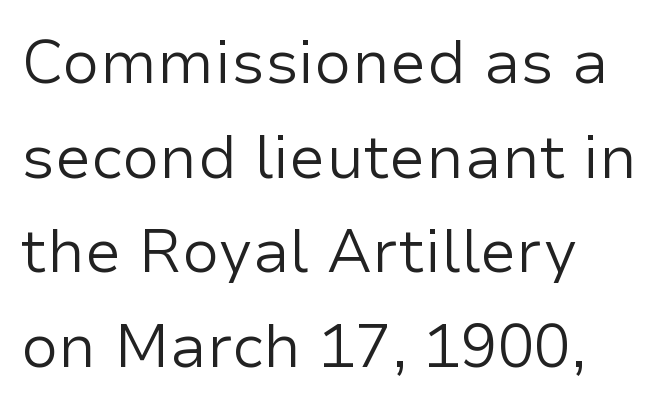
Q: Is the text bold? A: No.
Q: Is the text italic (slanted)? A: No, it is upright.
Q: Is the typeface a serif or a sans-serif typeface? A: Sans-serif.
Q: Is the text underlined? A: No.
Q: Is the spacing between letters normal or unusually wide? A: Normal.
Q: Is the spacing between lines tight, normal or loose? A: Normal.
Q: Width (condensed, normal, or wide)? A: Normal.
Q: Stroke contrast? A: Low.
Q: x-height? A: Medium.
Q: Monospaced? A: No.
